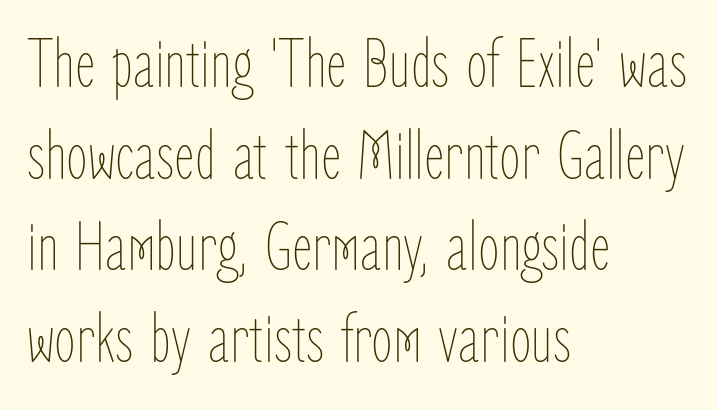
Q: Is the text bold? A: No.
Q: Is the text italic (slanted)? A: No, it is upright.
Q: Is the text underlined? A: No.
Q: How is the paragraph aligned? A: Left-aligned.
Q: Is the spacing between letters normal or unusually wide? A: Normal.
Q: Is the spacing between lines tight, normal or loose? A: Normal.
Q: Width (condensed, normal, or wide)? A: Condensed.
Q: Stroke contrast? A: Low.
Q: x-height? A: Medium.
Q: Monospaced? A: No.
